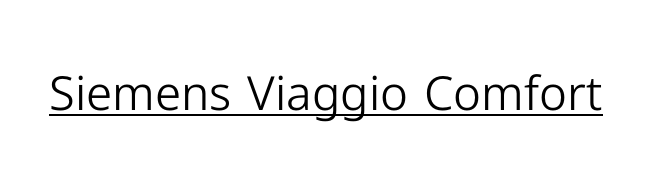
Q: Is the text bold? A: No.
Q: Is the text italic (slanted)? A: No, it is upright.
Q: Is the typeface a serif or a sans-serif typeface? A: Sans-serif.
Q: Is the text underlined? A: Yes.
Q: Is the spacing between letters normal or unusually wide? A: Normal.
Q: Width (condensed, normal, or wide)? A: Normal.
Q: Stroke contrast? A: Low.
Q: x-height? A: Medium.
Q: Monospaced? A: No.
